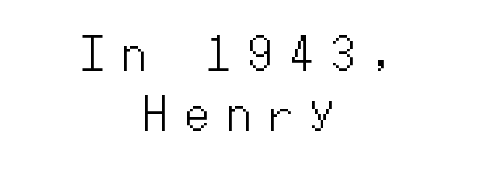
The image shows 45 px condensed type, upright, monospaced; set centered, normal line spacing (1.34x), unusually wide letter spacing (+0.43 em), not underlined; low stroke contrast and a medium x-height.
